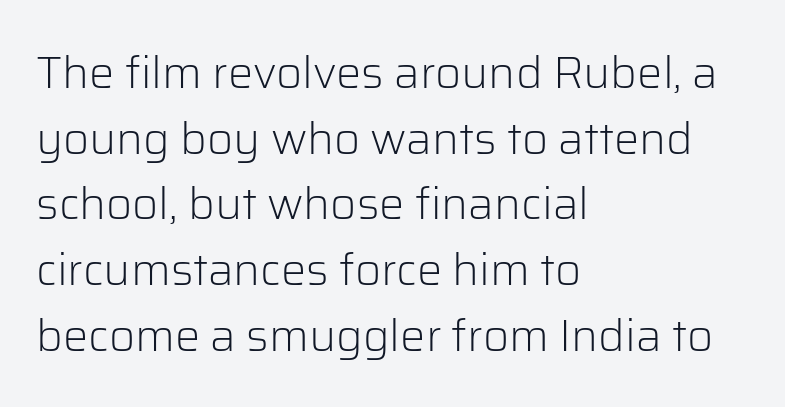
Q: Is the text bold? A: No.
Q: Is the text italic (slanted)? A: No, it is upright.
Q: Is the typeface a serif or a sans-serif typeface? A: Sans-serif.
Q: Is the text underlined? A: No.
Q: How is the paragraph aligned? A: Left-aligned.
Q: Is the spacing between letters normal or unusually wide? A: Normal.
Q: Is the spacing between lines tight, normal or loose? A: Normal.
Q: Width (condensed, normal, or wide)? A: Normal.
Q: Stroke contrast? A: Low.
Q: x-height? A: Medium.
Q: Monospaced? A: No.
